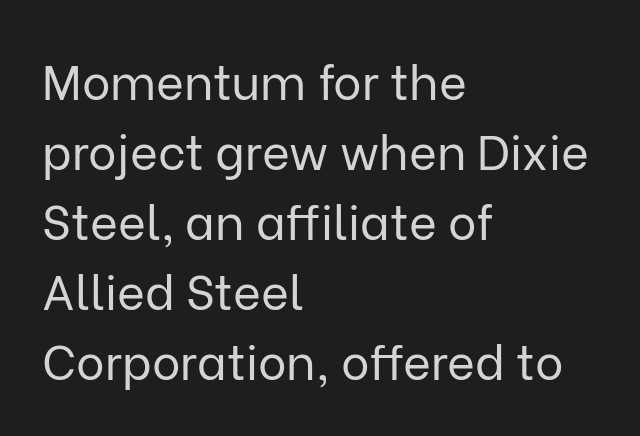
Q: Is the text bold? A: No.
Q: Is the text italic (slanted)? A: No, it is upright.
Q: Is the typeface a serif or a sans-serif typeface? A: Sans-serif.
Q: Is the text underlined? A: No.
Q: How is the paragraph aligned? A: Left-aligned.
Q: Is the spacing between letters normal or unusually wide? A: Normal.
Q: Is the spacing between lines tight, normal or loose? A: Normal.
Q: Width (condensed, normal, or wide)? A: Normal.
Q: Stroke contrast? A: Low.
Q: x-height? A: Medium.
Q: Monospaced? A: No.
